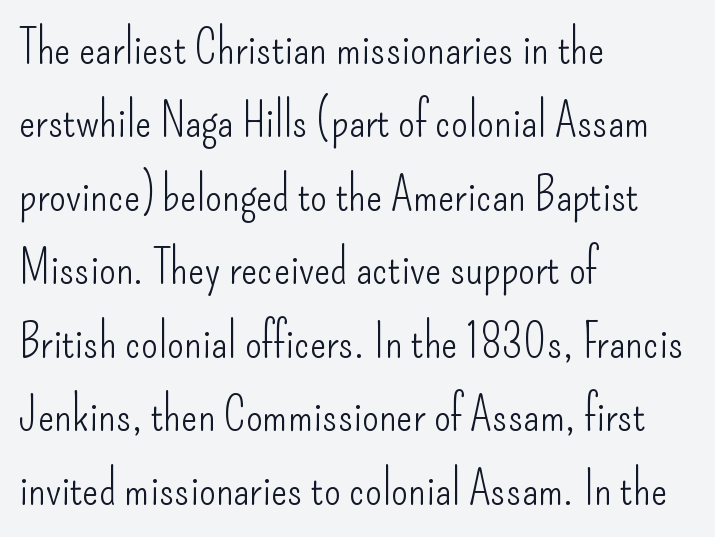
This sample has the flowing, uneven cadence of proportional lettering. This sample uses an upright cut, with every glyph sitting square on the baseline. A bare baseline throughout the passage. Inter-character spacing is left at the font's built-in metrics. Evenly set lines give the paragraph a standard silhouette. On a weight scale, this lands at 450 or below.
